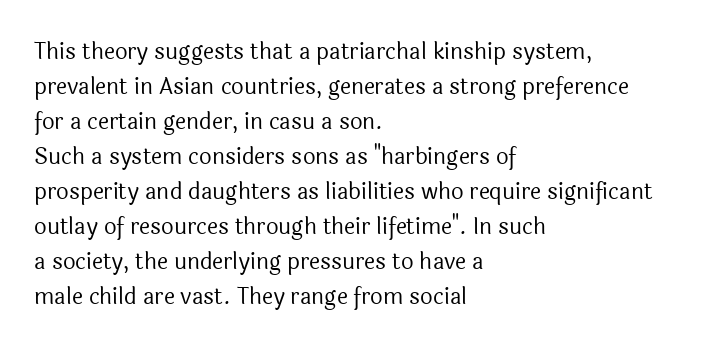
Q: Is the text bold? A: No.
Q: Is the text italic (slanted)? A: No, it is upright.
Q: Is the text underlined? A: No.
Q: How is the paragraph aligned? A: Left-aligned.
Q: Is the spacing between letters normal or unusually wide? A: Normal.
Q: Is the spacing between lines tight, normal or loose? A: Normal.
